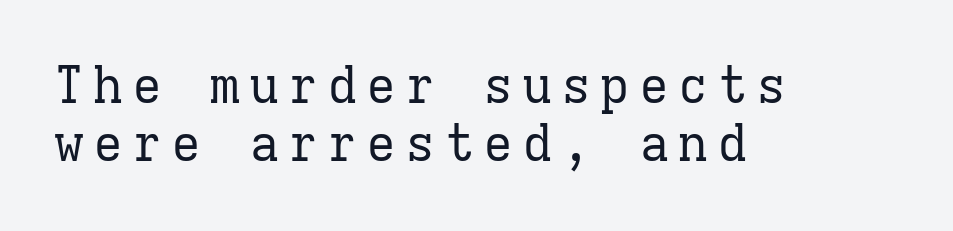
The image shows 50 px regular-weight serif type, upright, monospaced; set left-aligned, line spacing 1.17x, not underlined; low stroke contrast and a medium x-height.
